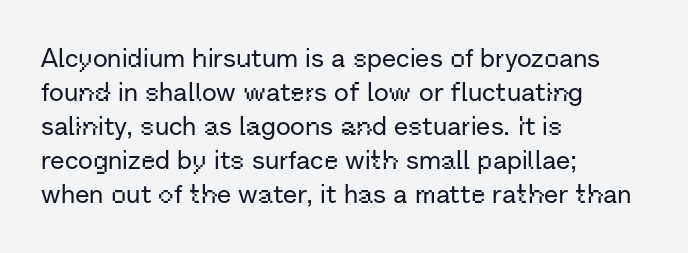
The image shows 26 px text type, upright; set left-aligned, normal line spacing (1.31x), normal letter spacing, not underlined.
